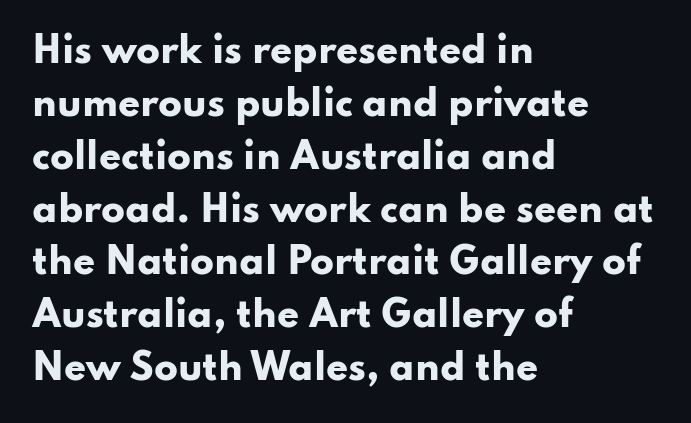
Tall strokes in this sample are plumb rather than angled. This sample is left-justified, so line endings fall wherever the words run out. Note the varied advance widths — an 'i' is clearly narrower than an 'm'. The passage shown has conventional tracking throughout. Descenders are the only things crossing below the line. Regarding serifs, this sample does without them.
